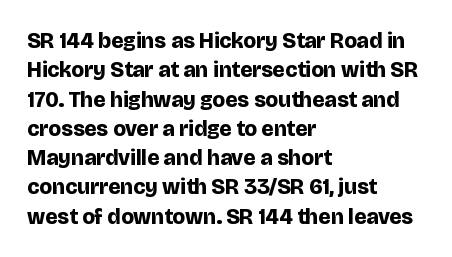
{"italic": "no", "bold": "yes", "underline": "no", "align": "left", "line_spacing": "normal", "line_spacing_ratio": 1.33, "letter_spacing": "normal", "letter_spacing_em": 0.0, "glyph_px": 22}
